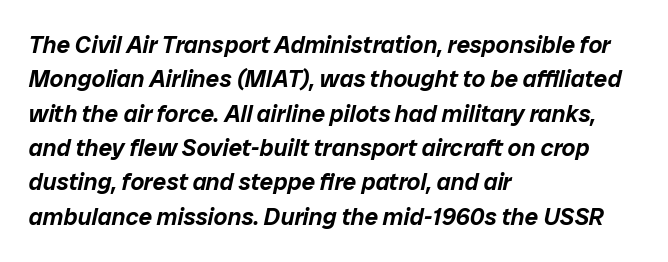
{"italic": "yes", "lean": "right", "slant_degrees": 12, "underline": "no", "align": "left", "line_spacing": "normal", "line_spacing_ratio": 1.43, "letter_spacing": "normal", "letter_spacing_em": 0.0, "glyph_px": 24}
